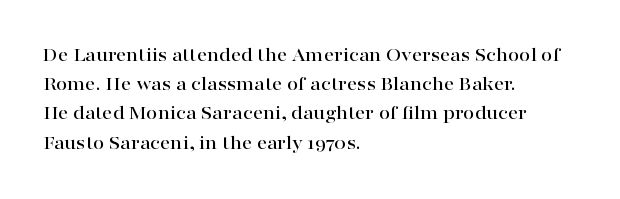
A bare baseline throughout the passage. Tracking value appears to be zero — textbook default spacing. The lettering holds an erect, upright posture throughout. The lines in this sample share a left origin and differ only in where they stop.
